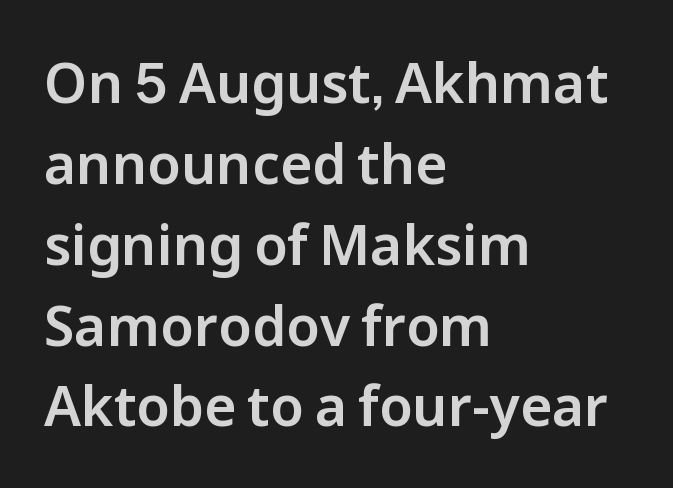
Rule under the text: the space is simply empty. The text was rendered using a sans face with plain stroke endings. Tracking here is standard; glyphs follow each other at the usual distance. A typesetter would call this proportional, since set widths differ per character. The rendering anchors every line to the left-hand side. Vertically, the passage feels balanced, rows spaced as you'd expect.
